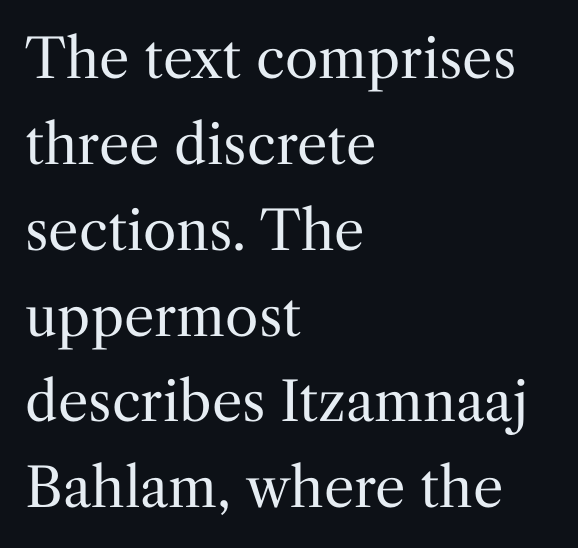
Posture: vertical. The letters look calm and open, with moderate or lighter stems. This rendering employs a face with finishing strokes, i.e., a serif. Letter spacing: default.
